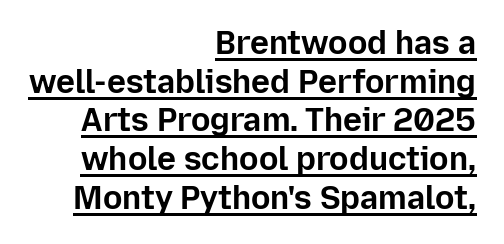
{"serif": "no", "italic": "no", "bold": "yes", "weight": "bold", "width": "normal", "stroke_contrast": "low", "x_height": "medium", "monospaced": "no", "underline": "yes", "align": "right", "line_spacing_ratio": 1.21, "letter_spacing": "normal", "letter_spacing_em": 0.0, "glyph_px": 32}
